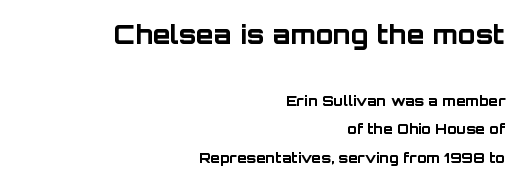
{"italic": "no", "bold": "yes", "underline": "no", "align": "right", "line_spacing": "loose", "line_spacing_ratio": 2.04, "letter_spacing": "normal", "letter_spacing_em": 0.0, "larger_block": "first", "size_ratio": 1.86, "glyph_px": 26}
